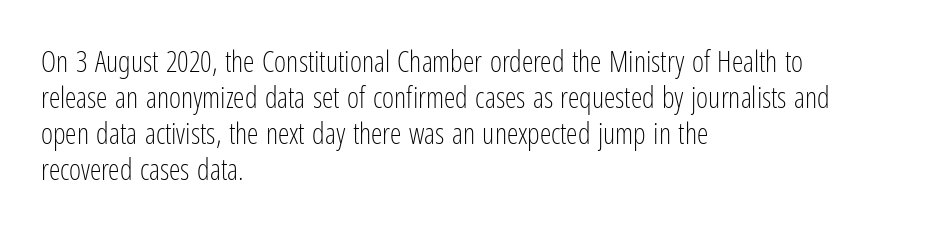
The image shows 29 px light, condensed sans-serif type, upright; set left-aligned, line spacing 1.24x, normal letter spacing, not underlined; low stroke contrast and a medium x-height.
